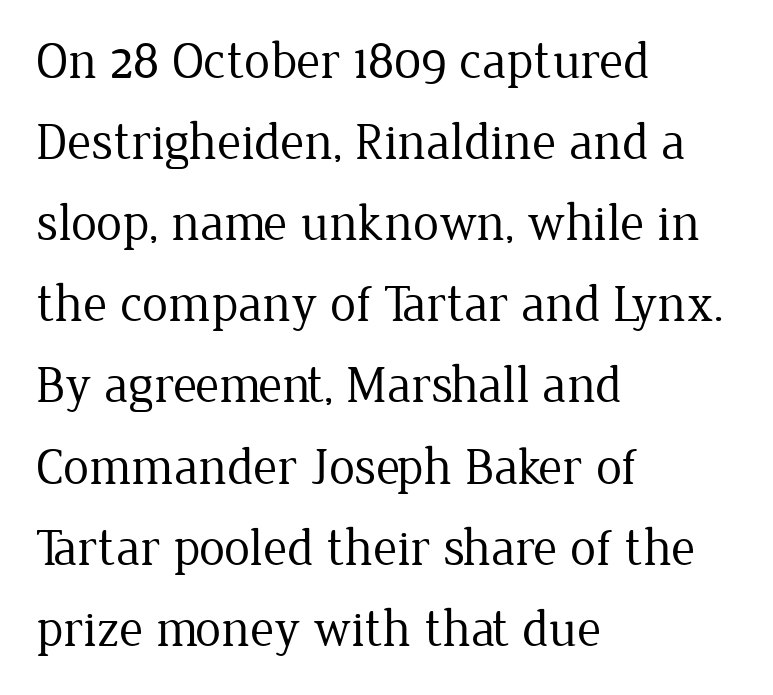
{"serif": "yes", "italic": "no", "bold": "no", "weight": "regular", "width": "normal", "stroke_contrast": "low", "x_height": "medium", "monospaced": "no", "underline": "no", "align": "left", "line_spacing": "normal", "line_spacing_ratio": 1.56, "letter_spacing": "normal", "letter_spacing_em": 0.0, "glyph_px": 52}
